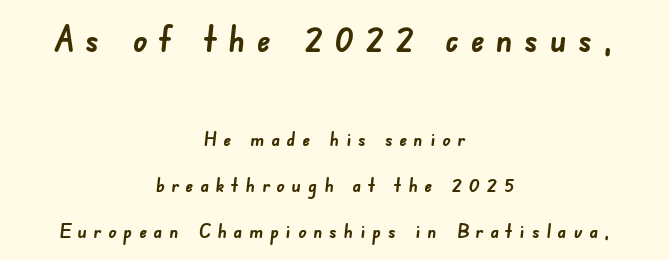
Observe the wide spacing: letters keep a clear distance from each other. Caption: bold face, heavy strokes. Check the space under the baseline: it is left empty. Reading top to bottom, the characters get smaller at the block break.
